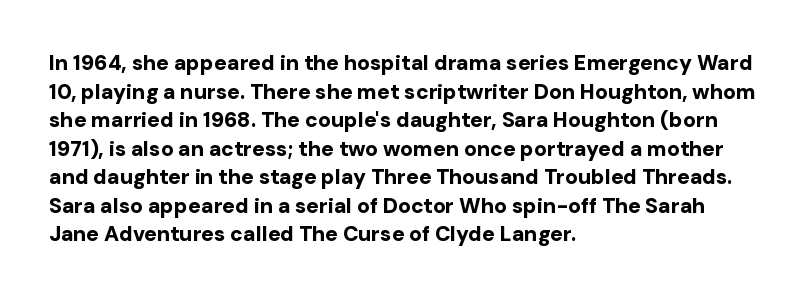
Q: Is the text bold? A: Yes.
Q: Is the text italic (slanted)? A: No, it is upright.
Q: Is the text underlined? A: No.
Q: How is the paragraph aligned? A: Left-aligned.
Q: Is the spacing between letters normal or unusually wide? A: Normal.
Q: Is the spacing between lines tight, normal or loose? A: Normal.
